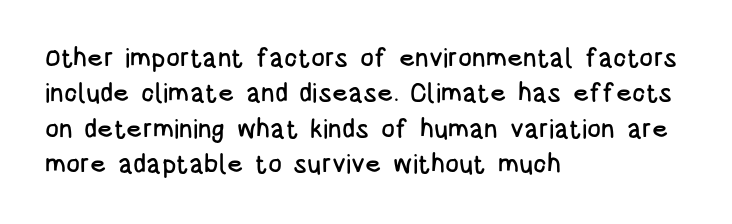
The passage shown stacks its lines at a standard gap. These lines stack with their left ends in a neat column. A roman cut, with each character standing at attention. Caption: standard tracking, unaltered. Words float on clear page, feet unadorned.
